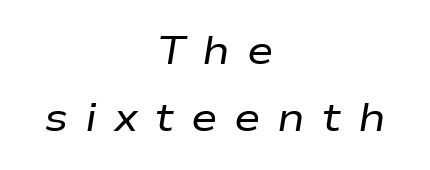
The image shows 40 px regular-weight, wide type, italic (leaning right); set centered, normal line spacing (1.68x), unusually wide letter spacing (+0.42 em), not underlined; low stroke contrast and a medium x-height.
